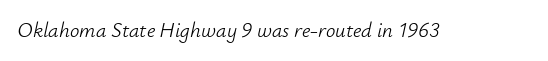
The image shows 21 px text type, italic (leaning right); set normal letter spacing, not underlined.
